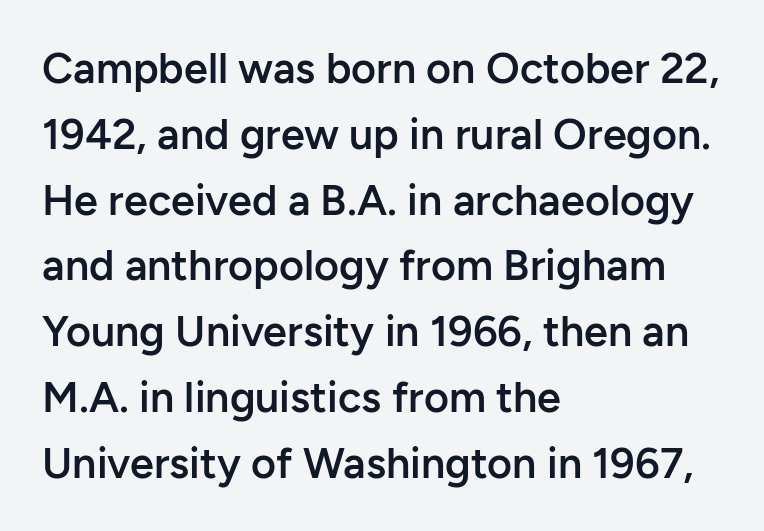
To sum up the face: it is a sans, with no serifs. A somewhat darkened texture: the type is semibold rather than bold. Teacher's note: observe the even left margin — that is flush-left alignment. This block has exactly the height ordinary leading produces.
